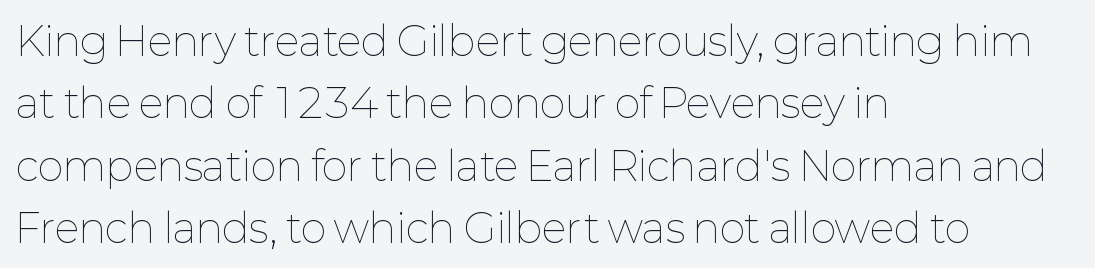
If you drew a ruler down the left edge, every line would touch it. Words appear dense and cohesive because spacing is normal. Only glyphs here, with clear space below each row. Is the stroke heavy? The answer is a plain regular-or-lighter. Ascenders rise straight up at ninety degrees.
